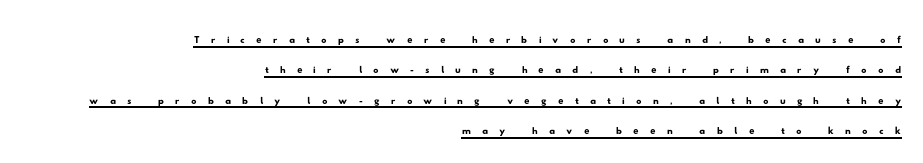
Q: Is the text underlined? A: Yes.
Q: How is the paragraph aligned? A: Right-aligned.
Q: Is the spacing between letters normal or unusually wide? A: Unusually wide.
